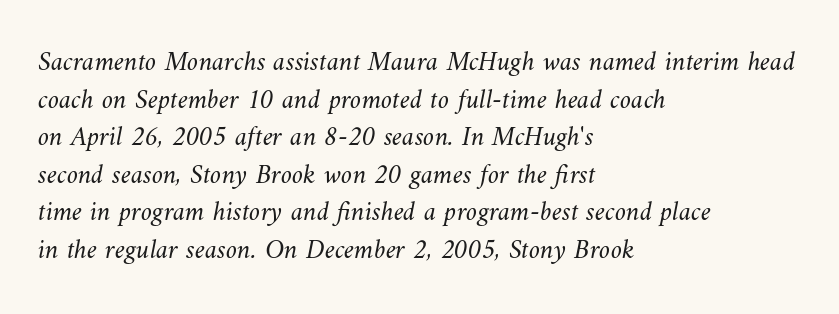
Q: Is the text bold? A: No.
Q: Is the text underlined? A: No.
Q: How is the paragraph aligned? A: Left-aligned.
Q: Is the spacing between letters normal or unusually wide? A: Normal.
Q: Is the spacing between lines tight, normal or loose? A: Normal.
Q: Width (condensed, normal, or wide)? A: Normal.
Q: Stroke contrast? A: Medium.
Q: x-height? A: Small.
Q: Monospaced? A: No.
